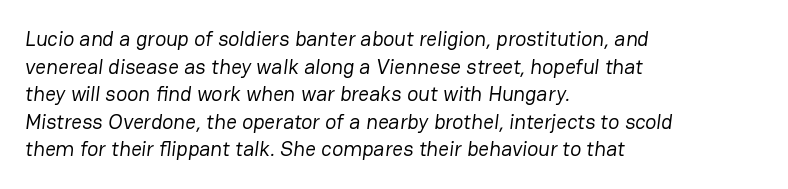
Is this a heavy cut? Hardly; it is regular or lighter. The passage shown has conventional tracking throughout. No word sits above an underline. Whoever set this chose a conventional vertical rhythm. The rendering anchors every line to the left-hand side.
